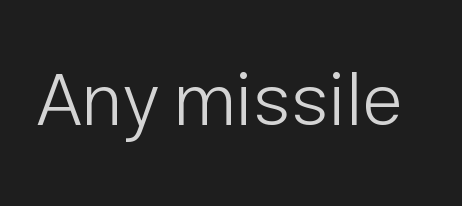
Character widths vary here, with narrow letters taking less room than wide ones. The string is rendered with underlining switched off. The font family rendered here belongs to the sans-serif group. Nothing unusual about the tracking: characters are spaced as the font intends. Counters stay open thanks to moderate or lighter strokes.
